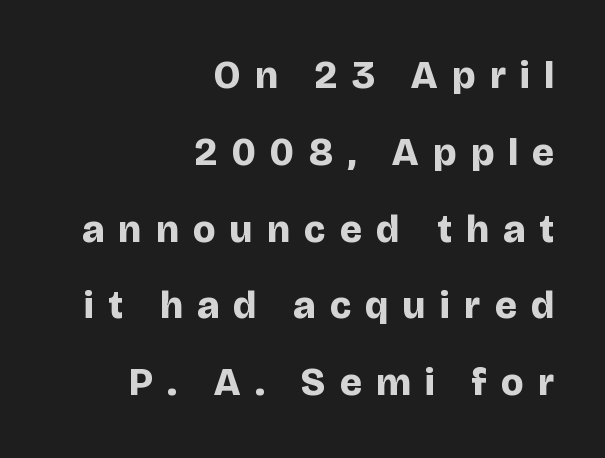
{"serif": "no", "italic": "no", "bold": "yes", "weight": "bold", "width": "normal", "stroke_contrast": "low", "x_height": "large", "monospaced": "no", "underline": "no", "align": "right", "line_spacing": "loose", "line_spacing_ratio": 1.97, "letter_spacing": "wide", "letter_spacing_em": 0.37, "glyph_px": 39}
